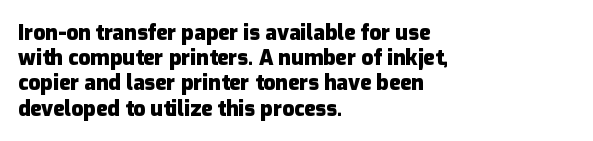
The image shows 21 px bold type, upright; set left-aligned, line spacing 1.2x, normal letter spacing, not underlined.
